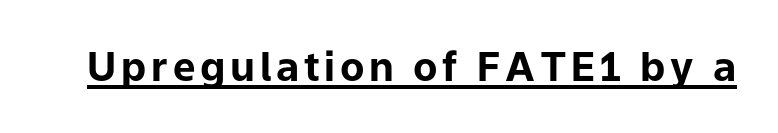
The image shows 40 px bold sans-serif type, upright; set underlined; low stroke contrast and a medium x-height.
